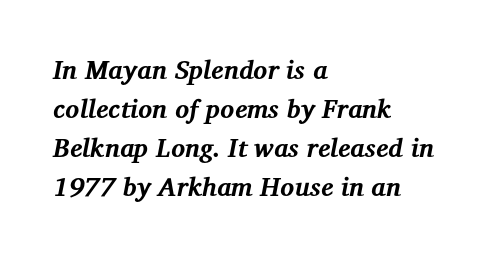
A typesetter would call this zero additional tracking. Heavy-handed strokes throughout: this text is bold. If you measured baseline to baseline, you'd find a middling distance. The lettering tilts uniformly, giving the passage an italic look. The space directly below the letters is spotless.
